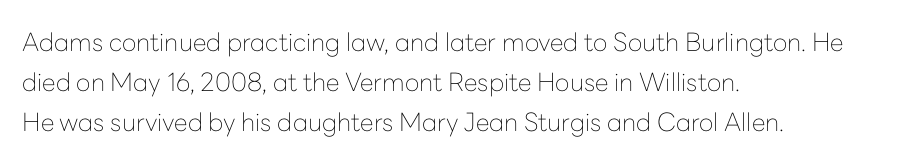
Q: Is the text bold? A: No.
Q: Is the text italic (slanted)? A: No, it is upright.
Q: Is the text underlined? A: No.
Q: How is the paragraph aligned? A: Left-aligned.
Q: Is the spacing between letters normal or unusually wide? A: Normal.
Q: Is the spacing between lines tight, normal or loose? A: Normal.
